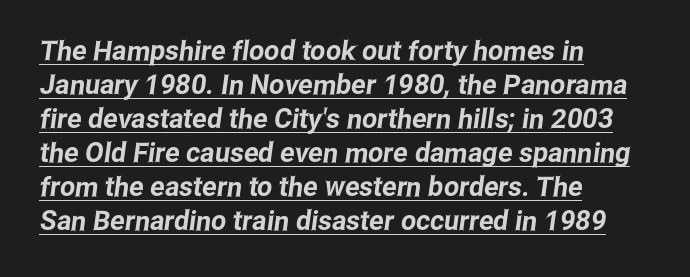
Q: Is the text underlined? A: Yes.
Q: How is the paragraph aligned? A: Left-aligned.
Q: Is the spacing between letters normal or unusually wide? A: Normal.
Q: Is the spacing between lines tight, normal or loose? A: Normal.
